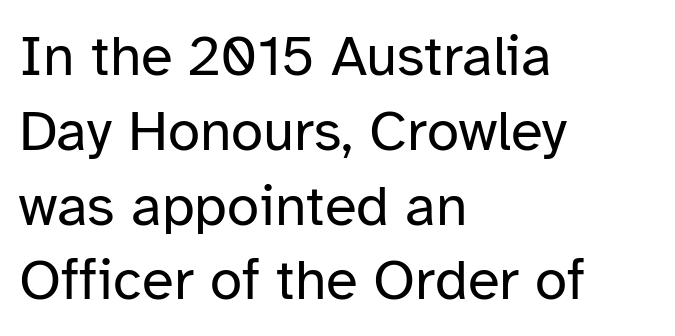
{"serif": "no", "italic": "no", "bold": "no", "weight": "regular", "width": "normal", "stroke_contrast": "low", "x_height": "medium", "monospaced": "no", "underline": "no", "align": "left", "line_spacing": "normal", "line_spacing_ratio": 1.29, "letter_spacing": "normal", "letter_spacing_em": 0.0, "glyph_px": 58}
